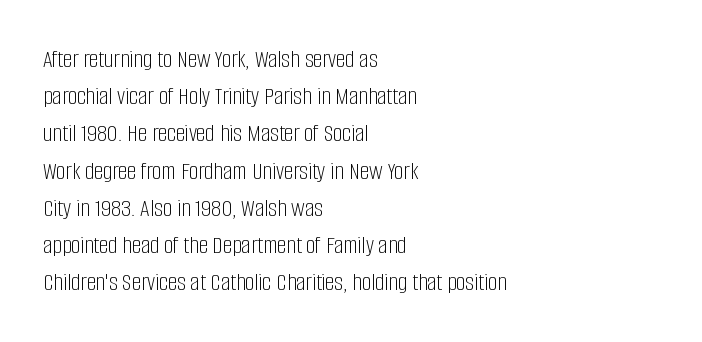
{"italic": "no", "bold": "no", "underline": "no", "align": "left", "line_spacing": "normal", "line_spacing_ratio": 1.43, "letter_spacing": "normal", "letter_spacing_em": 0.0, "glyph_px": 26}
